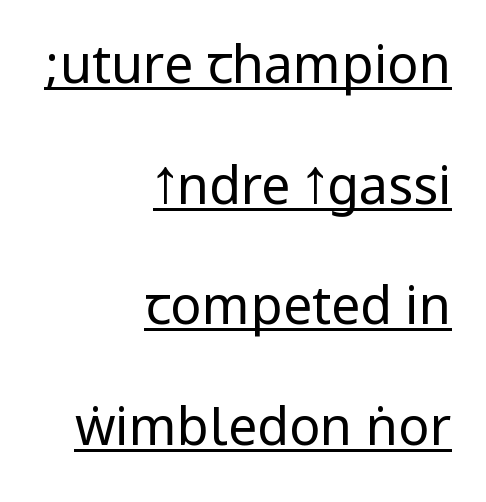
{"serif": "no", "italic": "no", "bold": "no", "weight": "regular", "width": "condensed", "stroke_contrast": "low", "underline": "yes", "align": "right", "line_spacing": "loose", "line_spacing_ratio": 2.32, "letter_spacing": "normal", "letter_spacing_em": 0.0, "glyph_px": 52}
